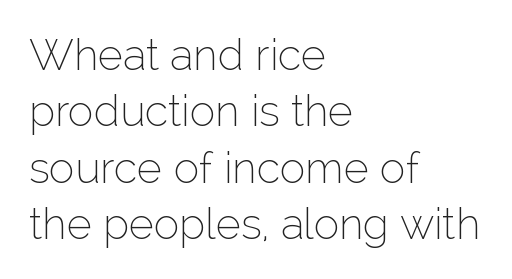
The image shows 43 px thin sans-serif type, upright; set left-aligned, normal line spacing (1.31x), normal letter spacing, not underlined; low stroke contrast and a medium x-height.
